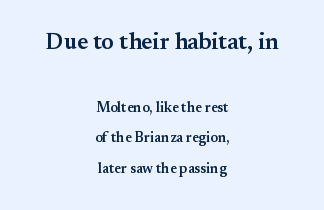
Q: Is the text bold? A: Semi-bold.
Q: Is the text italic (slanted)? A: No, it is upright.
Q: Is the text underlined? A: No.
Q: How is the paragraph aligned? A: Centered.
Q: Is the spacing between letters normal or unusually wide? A: Normal.
Q: Is the spacing between lines tight, normal or loose? A: Loose.
Q: Which block of text is set in a larger size, the first (top) or the second (bottom)? A: The first (top) one.
